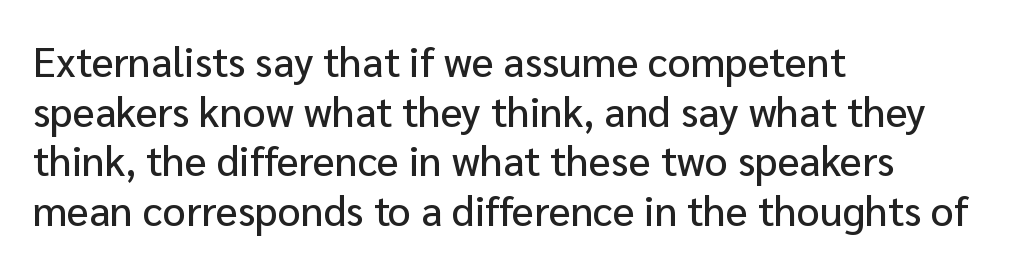
Q: Is the text italic (slanted)? A: No, it is upright.
Q: Is the typeface a serif or a sans-serif typeface? A: Sans-serif.
Q: Is the text underlined? A: No.
Q: How is the paragraph aligned? A: Left-aligned.
Q: Is the spacing between letters normal or unusually wide? A: Normal.
Q: Width (condensed, normal, or wide)? A: Normal.
Q: Stroke contrast? A: Low.
Q: x-height? A: Medium.
Q: Monospaced? A: No.
